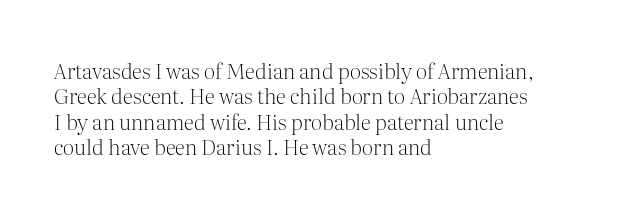
The image shows 21 px text type, upright; set left-aligned, line spacing 1.21x, normal letter spacing, not underlined.
